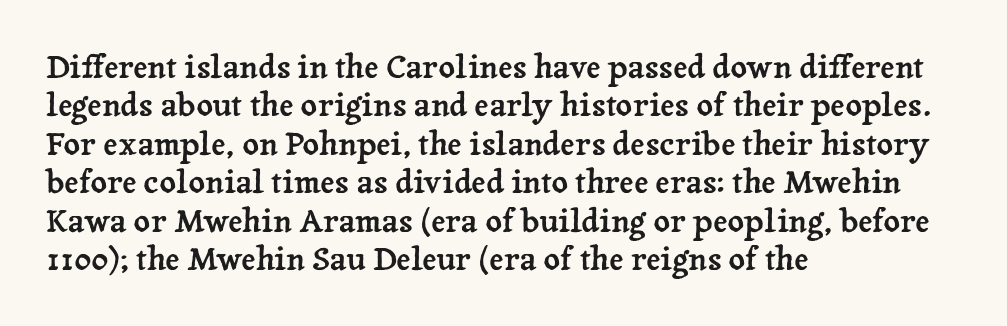
This rendering leaves character spacing at its baseline value. The type family on display is of the serif kind. The face used here is proportionally spaced, like ordinary book or web type. The rag falls on the right side of this text block. The strip under each line holds only bare page.
